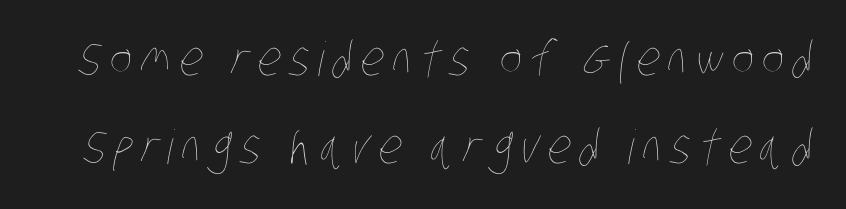
Here the designer chose a conventional face with non-uniform glyph widths. Descenders are the only things crossing below the line. The font is comparable to plain body text, perhaps lighter.
